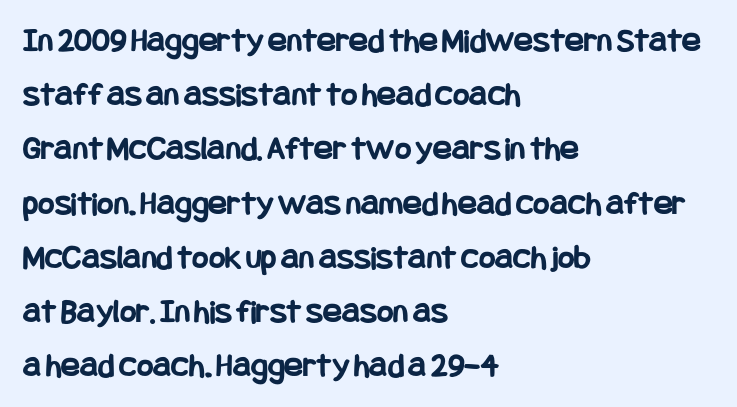
{"serif": "no", "italic": "no", "bold": "yes", "weight": "bold", "width": "condensed", "stroke_contrast": "low", "x_height": "large", "underline": "no", "align": "left", "line_spacing": "normal", "line_spacing_ratio": 1.55, "letter_spacing": "normal", "letter_spacing_em": 0.0, "glyph_px": 35}
